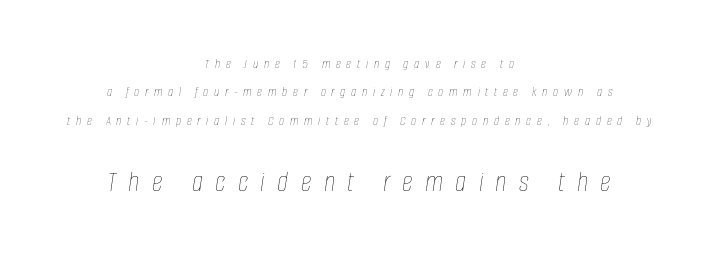
{"italic": "yes", "lean": "right", "slant_degrees": 8, "bold": "no", "weight": "thin", "width": "condensed", "stroke_contrast": "low", "x_height": "large", "monospaced": "no", "underline": "no", "align": "center", "line_spacing": "loose", "line_spacing_ratio": 2.02, "letter_spacing": "wide", "letter_spacing_em": 0.41, "larger_block": "second", "size_ratio": 2.14, "glyph_px": 30}
